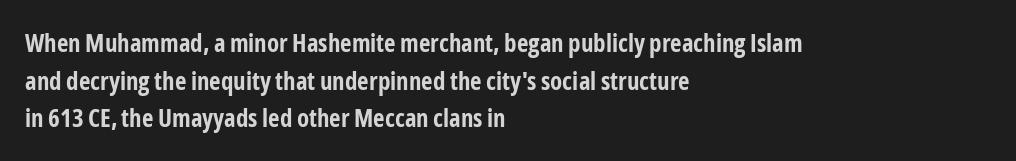
Q: Is the text bold? A: Yes.
Q: Is the text italic (slanted)? A: No, it is upright.
Q: Is the text underlined? A: No.
Q: How is the paragraph aligned? A: Left-aligned.
Q: Is the spacing between letters normal or unusually wide? A: Normal.
Q: Is the spacing between lines tight, normal or loose? A: Normal.
